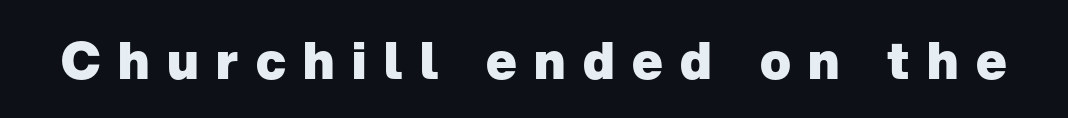
The image shows 51 px heavy sans-serif type, upright; set unusually wide letter spacing (+0.34 em), not underlined; low stroke contrast and a medium x-height.
